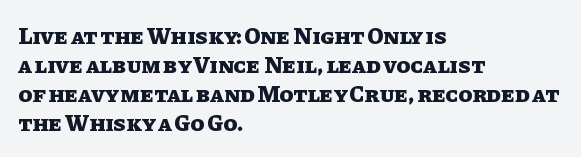
{"italic": "no", "bold": "yes", "underline": "no", "align": "left", "line_spacing": "normal", "line_spacing_ratio": 1.26, "letter_spacing": "normal", "letter_spacing_em": 0.0, "glyph_px": 23}
